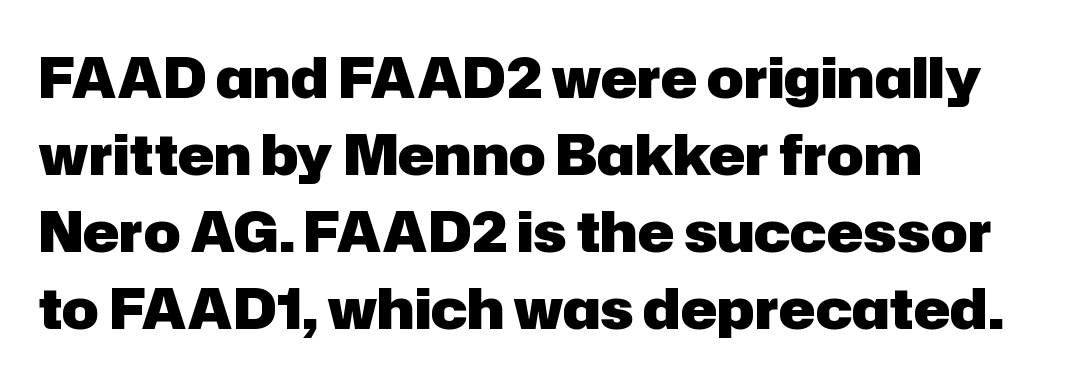
Left-aligned paragraph, ragged on the right. The passage shown is not underscored anywhere. The face used here is proportionally spaced, like ordinary book or web type. The rendering keeps characters at their native spacing.
